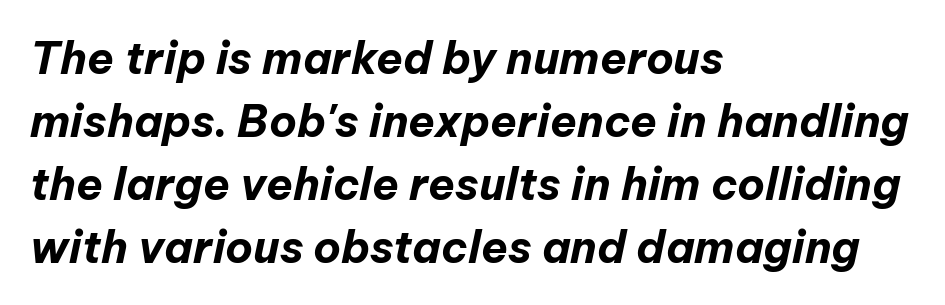
{"italic": "yes", "lean": "right", "slant_degrees": 12, "bold": "yes", "weight": "bold", "width": "normal", "stroke_contrast": "low", "x_height": "medium", "monospaced": "no", "underline": "no", "align": "left", "line_spacing": "normal", "line_spacing_ratio": 1.43, "letter_spacing": "normal", "letter_spacing_em": 0.0, "glyph_px": 44}
